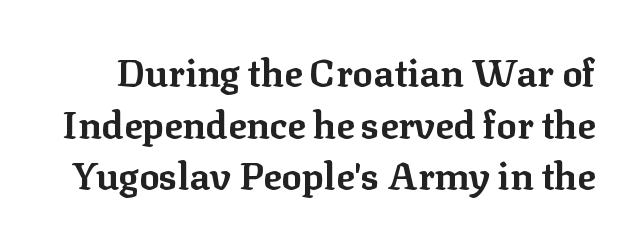
If you drew a line through each stem, it would be perfectly vertical. Strong, thick strokes mark this as bold type. Nobody drew a line under any word here. This is serif lettering, the kind often seen in printed books. The rows are spaced the way most documents space them. There is no visible air inserted between adjacent glyphs.
